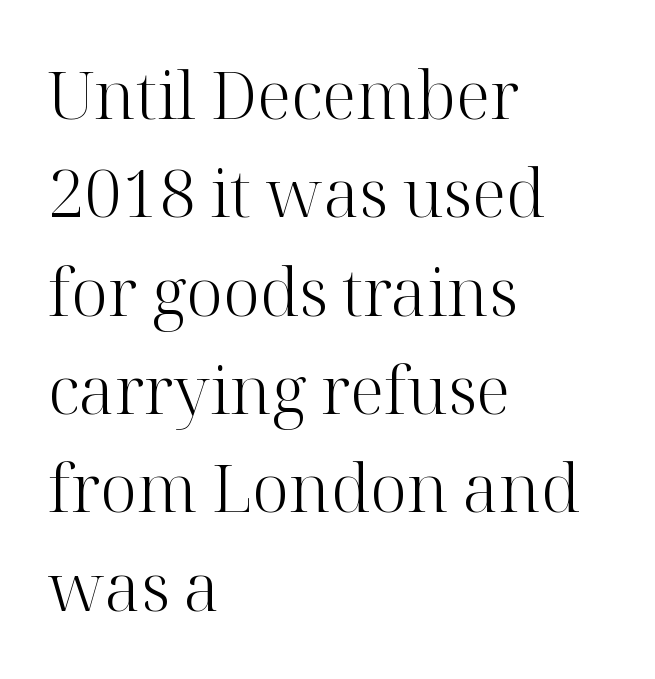
The image shows 66 px light serif type, upright; set left-aligned, normal line spacing (1.49x), normal letter spacing, not underlined; high stroke contrast and a medium x-height.
